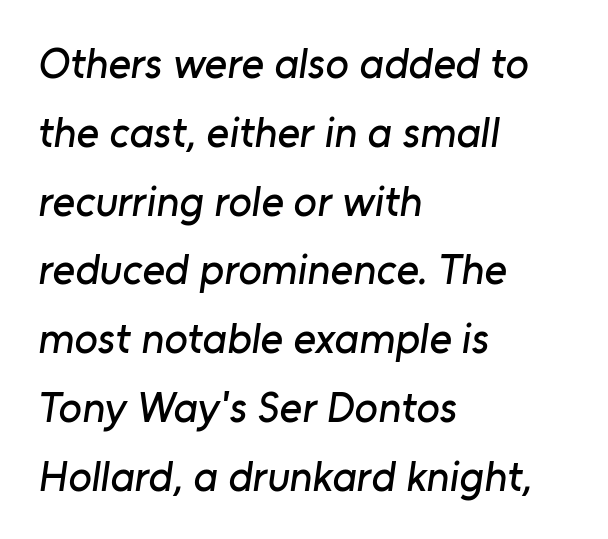
{"serif": "no", "width": "normal", "stroke_contrast": "low", "x_height": "medium", "monospaced": "no", "underline": "no", "align": "left", "line_spacing": "normal", "line_spacing_ratio": 1.6, "letter_spacing": "normal", "letter_spacing_em": 0.0, "glyph_px": 43}
